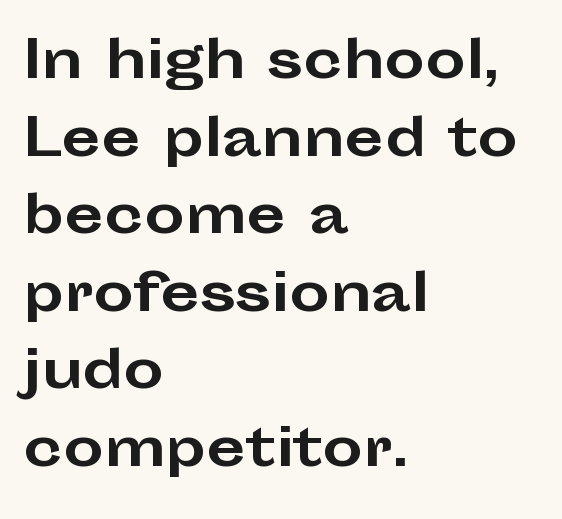
The image shows 51 px bold, wide sans-serif type, upright; set left-aligned, normal line spacing (1.52x), normal letter spacing, not underlined; low stroke contrast and a medium x-height.
